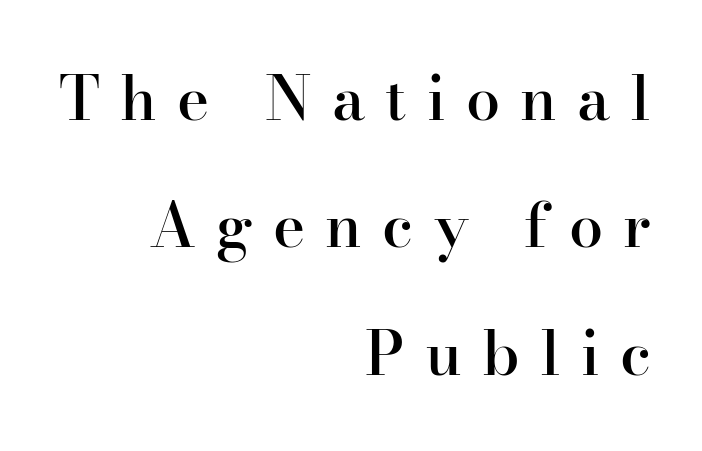
The horizontal fit of the characters is loose and conspicuously gappy. The specimen omits any rule beneath the text block's lines. Rows of type keep a wide berth in the vertical direction. On the weight axis this lands at semibold, roughly 600. Note the varied advance widths — an 'i' is clearly narrower than an 'm'. One-word summary of the alignment: right.
